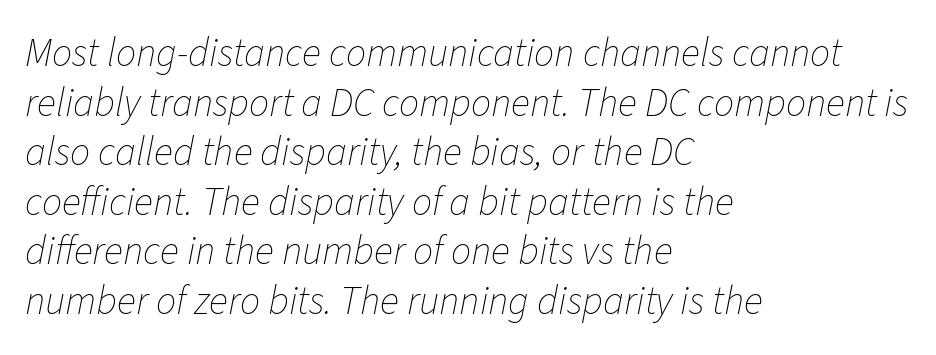
Q: Is the text bold? A: No.
Q: Is the text italic (slanted)? A: Yes, it leans right by about 11 degrees.
Q: Is the text underlined? A: No.
Q: How is the paragraph aligned? A: Left-aligned.
Q: Is the spacing between letters normal or unusually wide? A: Normal.
Q: Width (condensed, normal, or wide)? A: Normal.
Q: Stroke contrast? A: Low.
Q: x-height? A: Medium.
Q: Monospaced? A: No.
